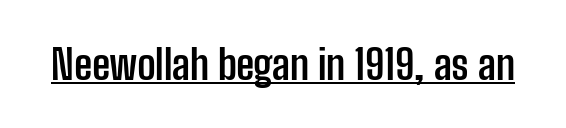
Q: Is the text bold? A: Yes.
Q: Is the text italic (slanted)? A: No, it is upright.
Q: Is the typeface a serif or a sans-serif typeface? A: Sans-serif.
Q: Is the text underlined? A: Yes.
Q: Is the spacing between letters normal or unusually wide? A: Normal.
Q: Width (condensed, normal, or wide)? A: Condensed.
Q: Stroke contrast? A: Low.
Q: x-height? A: Medium.
Q: Monospaced? A: No.
